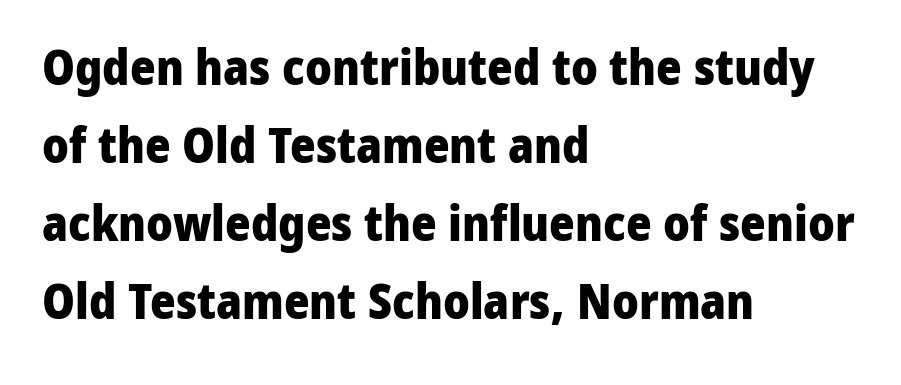
Q: Is the text bold? A: Yes.
Q: Is the text italic (slanted)? A: No, it is upright.
Q: Is the typeface a serif or a sans-serif typeface? A: Sans-serif.
Q: Is the text underlined? A: No.
Q: How is the paragraph aligned? A: Left-aligned.
Q: Is the spacing between letters normal or unusually wide? A: Normal.
Q: Is the spacing between lines tight, normal or loose? A: Normal.
Q: Width (condensed, normal, or wide)? A: Normal.
Q: Stroke contrast? A: Low.
Q: x-height? A: Medium.
Q: Monospaced? A: No.
